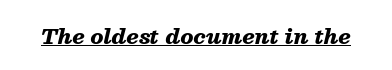
Q: Is the text bold? A: Yes.
Q: Is the text italic (slanted)? A: Yes, it leans right by about 13 degrees.
Q: Is the text underlined? A: Yes.
Q: Is the spacing between letters normal or unusually wide? A: Normal.
